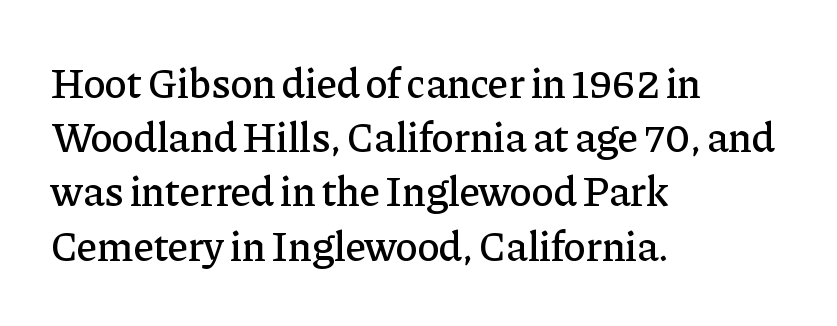
{"serif": "yes", "italic": "no", "width": "normal", "stroke_contrast": "low", "x_height": "medium", "monospaced": "no", "underline": "no", "align": "left", "line_spacing": "normal", "line_spacing_ratio": 1.29, "letter_spacing": "normal", "letter_spacing_em": 0.0, "glyph_px": 42}
